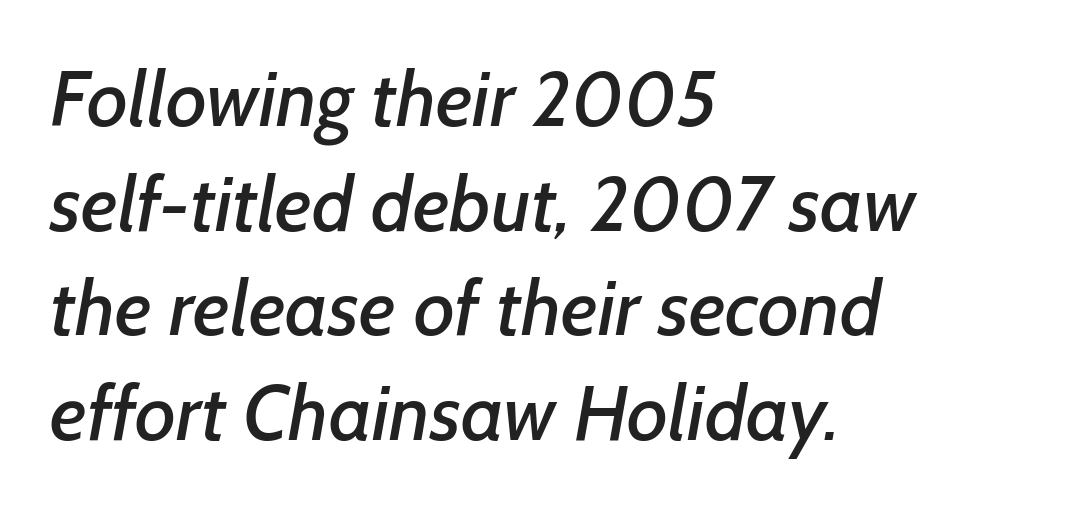
The paragraph shown leans on its left margin. Each word holds together tightly as a unit, with standard inter-letter gaps. A typesetter would call this proportional, since set widths differ per character. The designer left line spacing at the default. This rendering employs a face without finishing strokes, i.e., a sans-serif. Clear beneath every line of the passage.
